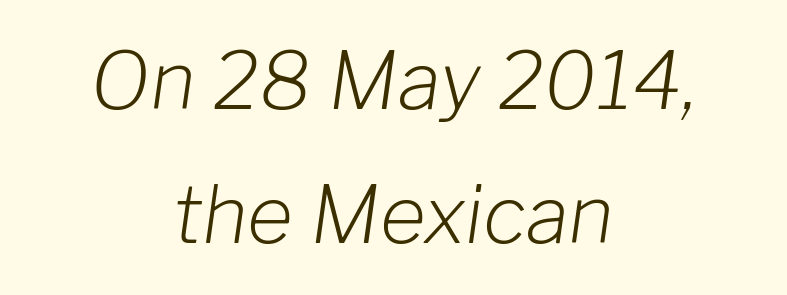
Italic: yes, the glyphs are oblique. Characters follow at the spacing the type designer built in. Descenders hang freely into open space. Stroke mass is kept to a normal reading level or below. The lines are quadded center. Interline gaps are of average width in this sample.
